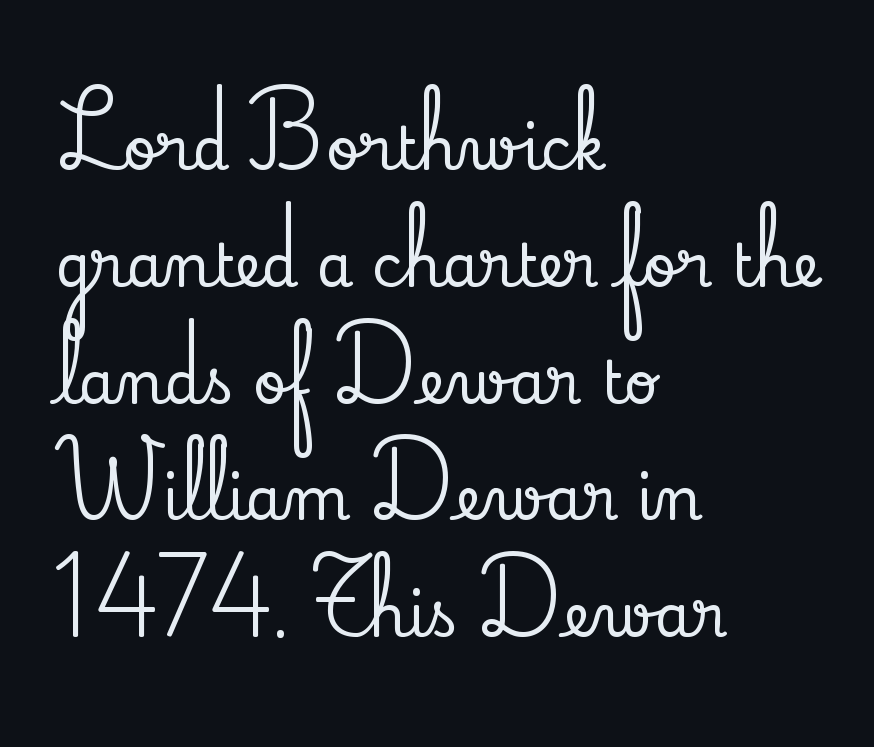
Q: Is the text italic (slanted)? A: No, it is upright.
Q: Is the typeface a serif or a sans-serif typeface? A: Serif.
Q: Is the text underlined? A: No.
Q: How is the paragraph aligned? A: Left-aligned.
Q: Is the spacing between letters normal or unusually wide? A: Normal.
Q: Is the spacing between lines tight, normal or loose? A: Loose.
Q: Width (condensed, normal, or wide)? A: Normal.
Q: Stroke contrast? A: Low.
Q: x-height? A: Small.
Q: Monospaced? A: No.
